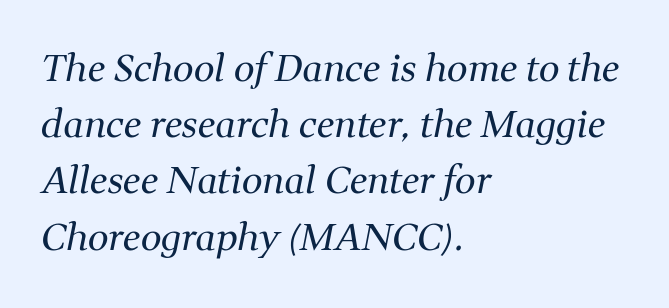
{"serif": "yes", "italic": "yes", "lean": "right", "slant_degrees": 11, "bold": "no", "weight": "regular", "width": "normal", "stroke_contrast": "medium", "x_height": "medium", "monospaced": "no", "underline": "no", "align": "left", "line_spacing": "normal", "line_spacing_ratio": 1.52, "letter_spacing": "normal", "letter_spacing_em": 0.0, "glyph_px": 37}
